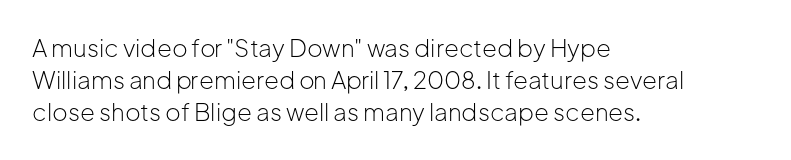
The strip under each line holds only bare page. You could call the tracking neutral — neither tight nor loose. Where is the straight margin? On the left. Upright lettering throughout. The weight tops out at a normal text grade.
